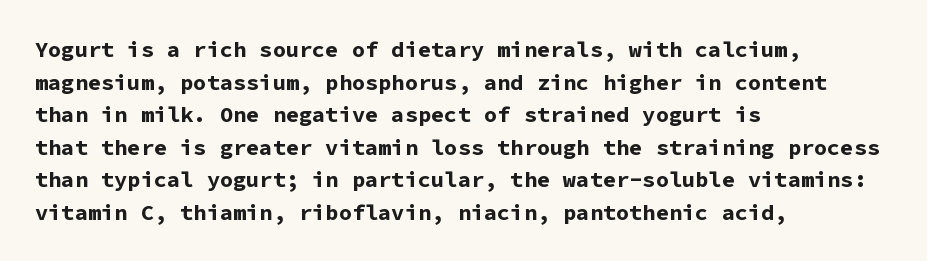
{"italic": "no", "bold": "yes", "underline": "no", "align": "left", "line_spacing": "normal", "line_spacing_ratio": 1.48, "letter_spacing": "normal", "letter_spacing_em": 0.0, "glyph_px": 22}
